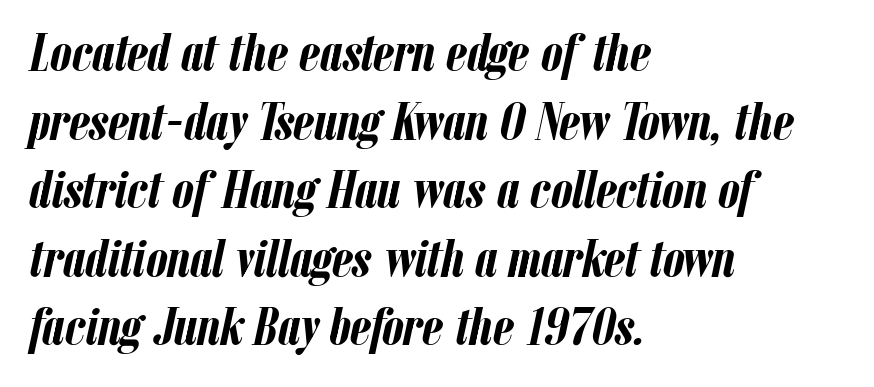
Q: Is the text bold? A: Yes.
Q: Is the text italic (slanted)? A: Yes, it leans right by about 12 degrees.
Q: Is the text underlined? A: No.
Q: How is the paragraph aligned? A: Left-aligned.
Q: Is the spacing between letters normal or unusually wide? A: Normal.
Q: Is the spacing between lines tight, normal or loose? A: Normal.
Q: Width (condensed, normal, or wide)? A: Condensed.
Q: Stroke contrast? A: Low.
Q: x-height? A: Medium.
Q: Monospaced? A: No.
